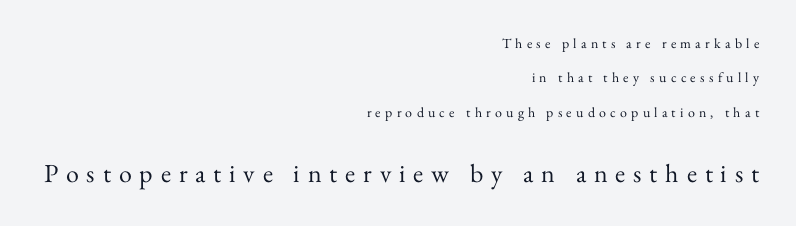
No italicization has been applied; the sample stays upright. Look at the glyph heights: the lower group is clearly the bigger setting. The area under the type is left untouched. Loosely led — the rows are spread out.
